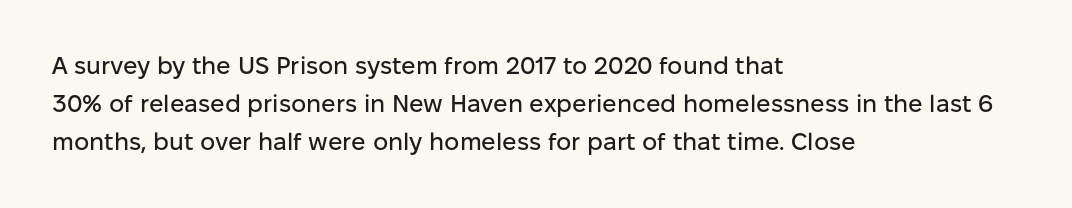
Q: Is the text italic (slanted)? A: No, it is upright.
Q: Is the text underlined? A: No.
Q: How is the paragraph aligned? A: Left-aligned.
Q: Is the spacing between letters normal or unusually wide? A: Normal.
Q: Is the spacing between lines tight, normal or loose? A: Normal.
